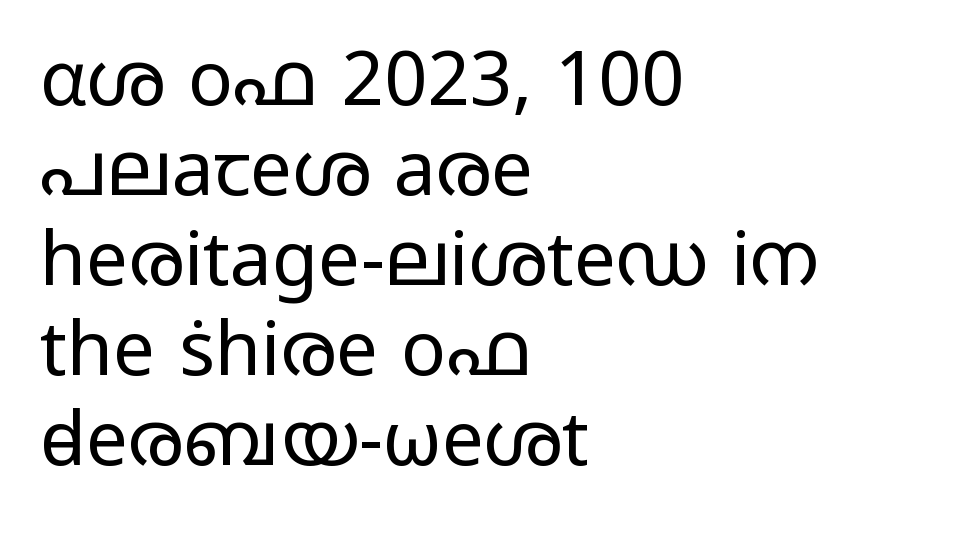
The letters advance in unequal steps, a hallmark of proportional type. Anything drawn beneath the words? Only blank space. The face looks like a standard text weight, possibly lighter. Posture: upright roman.
